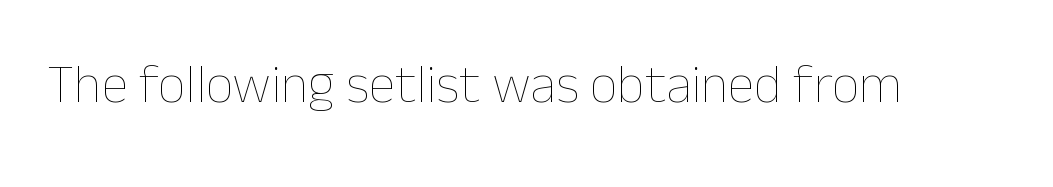
{"italic": "no", "bold": "no", "weight": "thin", "width": "normal", "stroke_contrast": "low", "x_height": "medium", "monospaced": "no", "underline": "no", "letter_spacing": "normal", "letter_spacing_em": 0.0, "glyph_px": 54}
